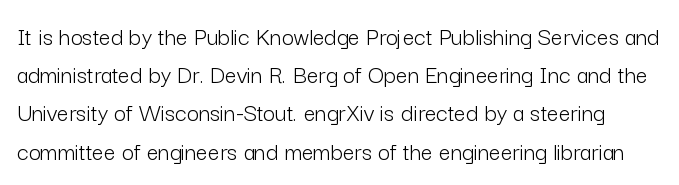
Ordinary non-slanted type is in use. The typeface has the unassuming heft of standard copy or less. A clean baseline with only descenders dipping below it. Glyph-to-glyph distance matches everyday printed text.
